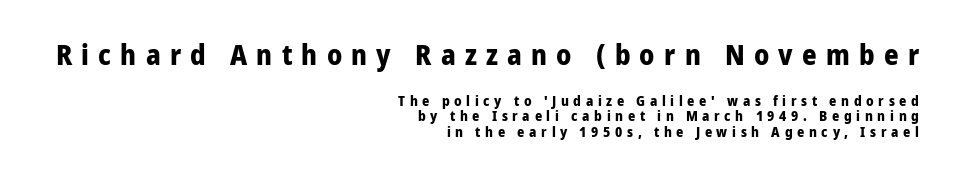
Heft: maximum for text — a bold. This sample uses a sans-serif face. Typeset ragged left — the right edge is the straight one. The space beneath each line is pristine and unruled. Proportional: the letters do not fall into vertical columns.
